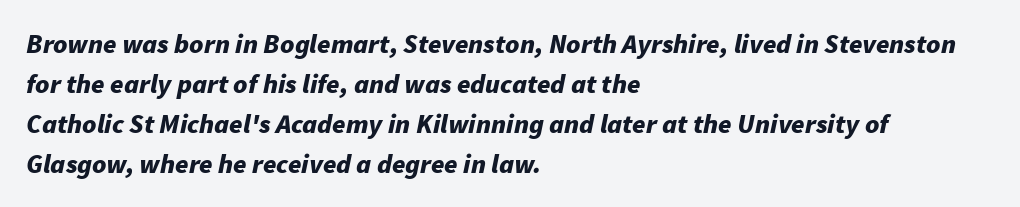
The image shows 27 px bold type, italic (leaning right); set left-aligned, normal line spacing (1.48x), normal letter spacing, not underlined.
